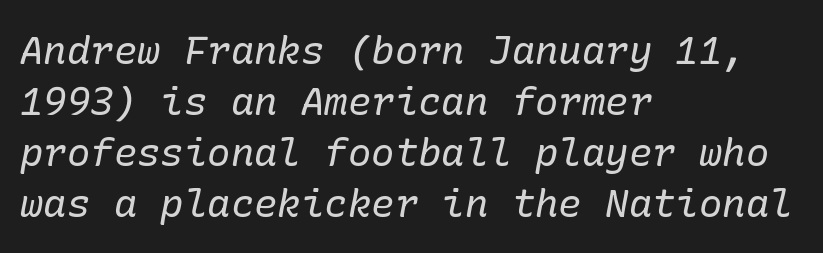
Evenly set lines give the paragraph a standard silhouette. Rendered with sloped, italic letterforms. Compared with a typical body face, this is equally light or lighter still. Leftover space on each line is placed entirely after the last word. The zone under the glyphs is completely vacant.
